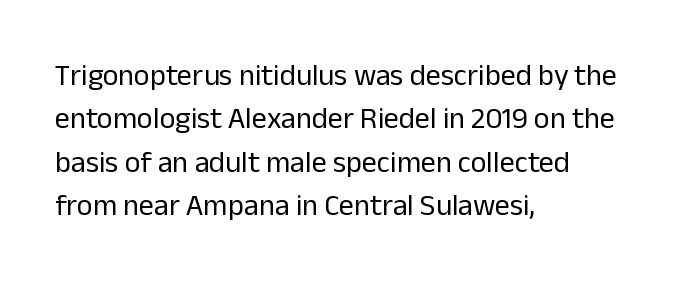
A student would call this left alignment; a typographer would say flush left, rag right. The face used here is proportionally spaced, like ordinary book or web type. Inter-character spacing is left at the font's built-in metrics. Summary of weight: not heavy and not bold. Note: no serifs on the glyphs.
